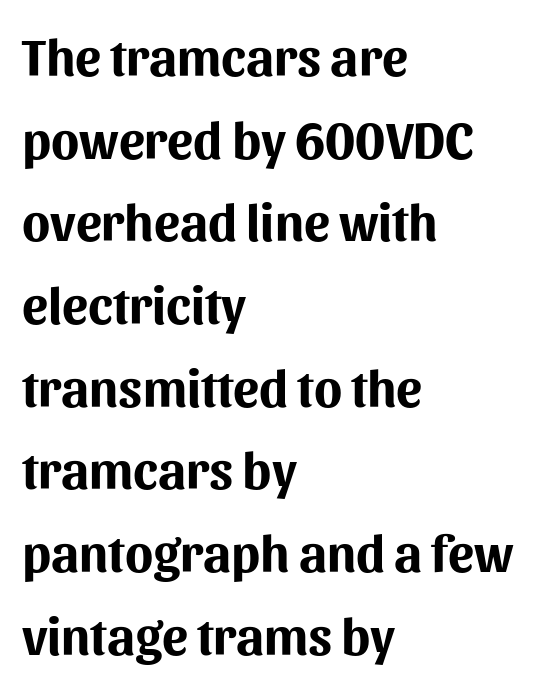
Glyph-to-glyph distance matches everyday printed text. The face used here is a sans, in the tradition of grotesques and geometrics. In terms of posture, this sample is upright. On the weight axis this lands at bold, roughly 700. The foot of each line stays bare and open. The vertical gap from one line to the next is medium.
